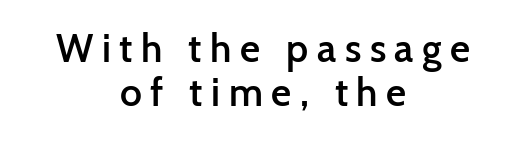
The image shows 39 px semibold sans-serif type, upright; set centered, tight line spacing (1.13x), unusually wide letter spacing (+0.22 em), not underlined; low stroke contrast and a medium x-height.
